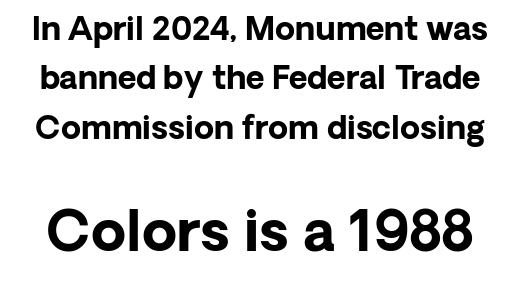
Q: Is the text bold? A: Yes.
Q: Is the text italic (slanted)? A: No, it is upright.
Q: Is the typeface a serif or a sans-serif typeface? A: Sans-serif.
Q: Is the text underlined? A: No.
Q: Is the spacing between letters normal or unusually wide? A: Normal.
Q: Is the spacing between lines tight, normal or loose? A: Normal.
Q: Which block of text is set in a larger size, the first (top) or the second (bottom)? A: The second (bottom) one.
Q: Width (condensed, normal, or wide)? A: Normal.
Q: Stroke contrast? A: Low.
Q: x-height? A: Medium.
Q: Monospaced? A: No.
